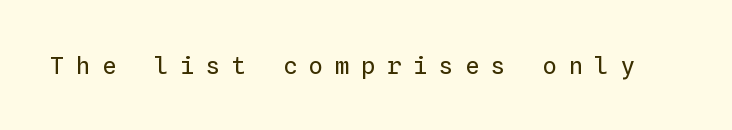
Words float on clear page, feet unadorned. The line texture is sparse and dotted thanks to wide tracking. Stems here are at most as thick as an everyday book face. Upright lettering throughout.
